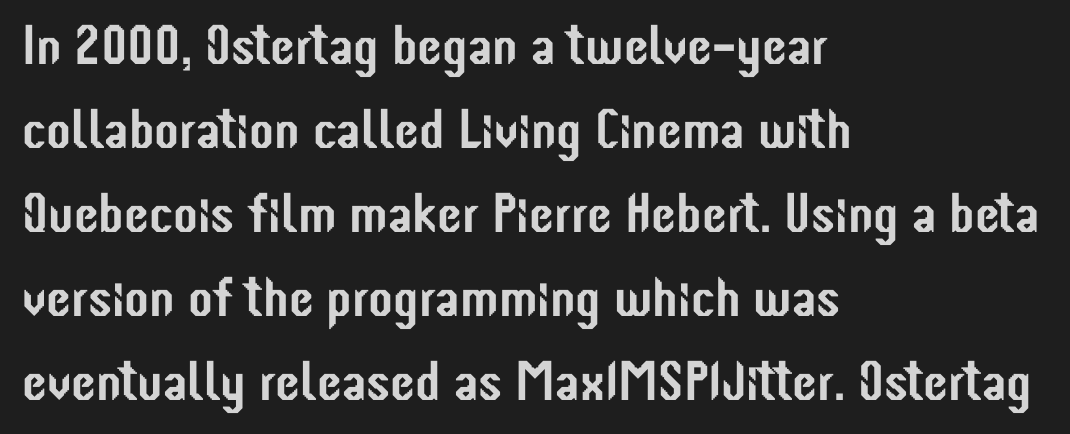
The space between consecutive lines is moderate. Observe the ordinary spacing: letters are neighbours, not strangers. The passage shown is typed in a proportional face where columns would drift. A typesetter would mark this as roman, not italic. This rendering features lettering with no underline. In terms of letterform style, serifs are entirely absent.
